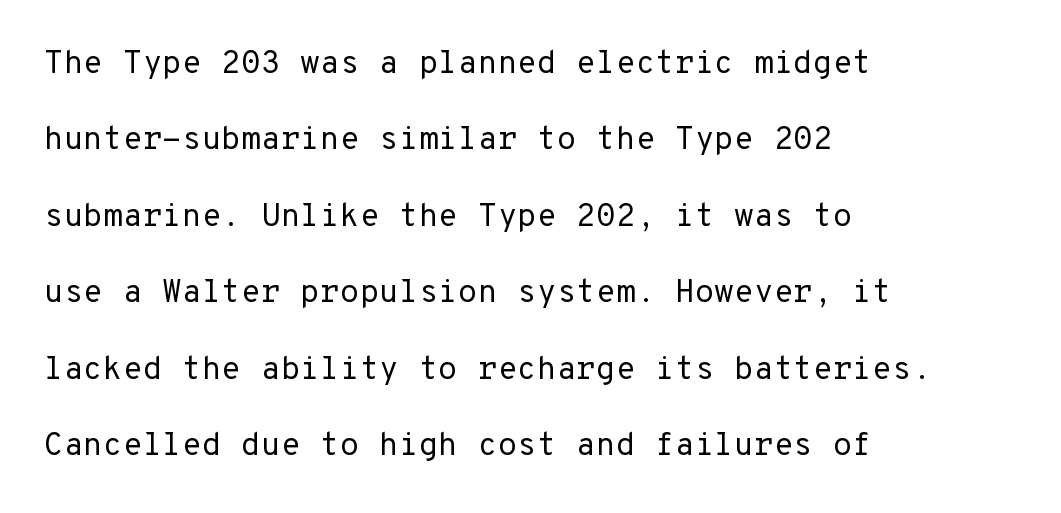
The image shows 32 px regular-weight sans-serif type, upright; set left-aligned, loose line spacing (2.39x), normal letter spacing, not underlined; low stroke contrast and a medium x-height.
